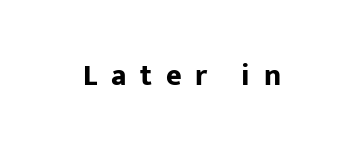
Q: Is the text bold? A: Yes.
Q: Is the text italic (slanted)? A: No, it is upright.
Q: Is the typeface a serif or a sans-serif typeface? A: Sans-serif.
Q: Is the text underlined? A: No.
Q: Is the spacing between letters normal or unusually wide? A: Unusually wide.
Q: Width (condensed, normal, or wide)? A: Normal.
Q: Stroke contrast? A: Low.
Q: x-height? A: Medium.
Q: Monospaced? A: No.
